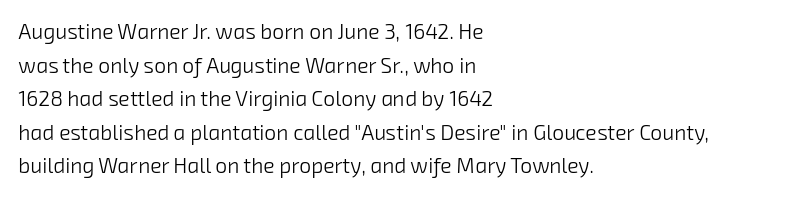
{"bold": "no", "underline": "no", "align": "left", "line_spacing": "normal", "line_spacing_ratio": 1.6, "letter_spacing": "normal", "letter_spacing_em": 0.0, "glyph_px": 21}
